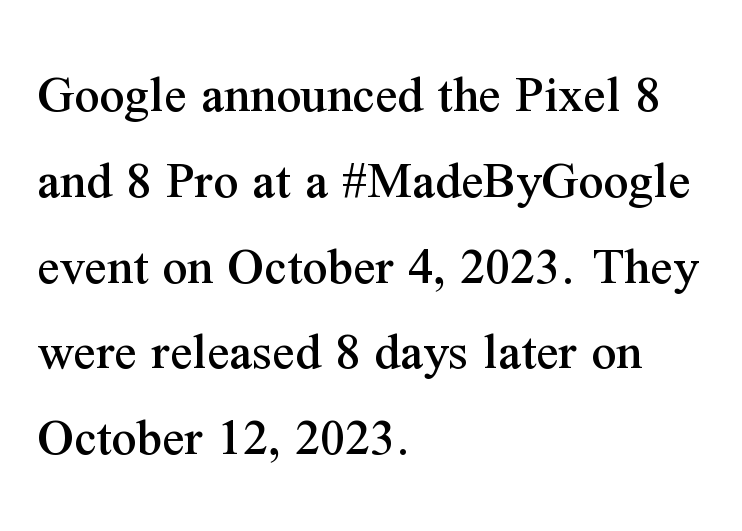
Q: Is the text italic (slanted)? A: No, it is upright.
Q: Is the typeface a serif or a sans-serif typeface? A: Serif.
Q: Is the text underlined? A: No.
Q: How is the paragraph aligned? A: Left-aligned.
Q: Is the spacing between letters normal or unusually wide? A: Normal.
Q: Is the spacing between lines tight, normal or loose? A: Normal.
Q: Width (condensed, normal, or wide)? A: Normal.
Q: Stroke contrast? A: Medium.
Q: x-height? A: Medium.
Q: Monospaced? A: No.
